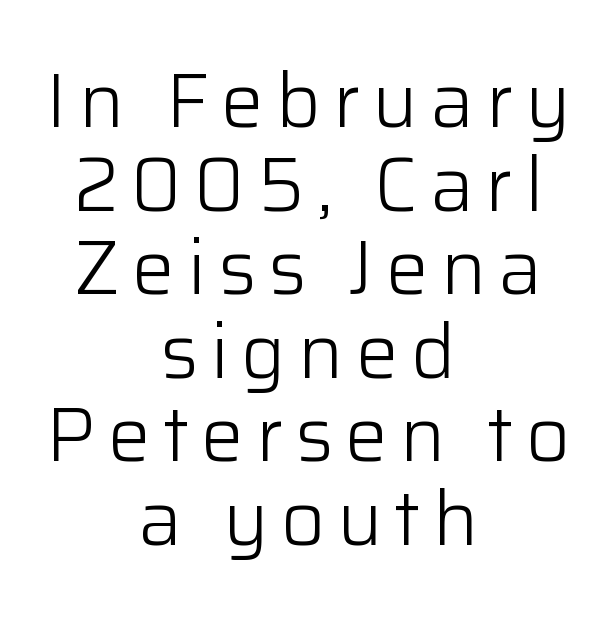
{"serif": "no", "italic": "no", "bold": "no", "weight": "light", "width": "normal", "stroke_contrast": "low", "x_height": "medium", "monospaced": "no", "underline": "no", "align": "center", "line_spacing": "tight", "line_spacing_ratio": 1.1, "glyph_px": 76}
